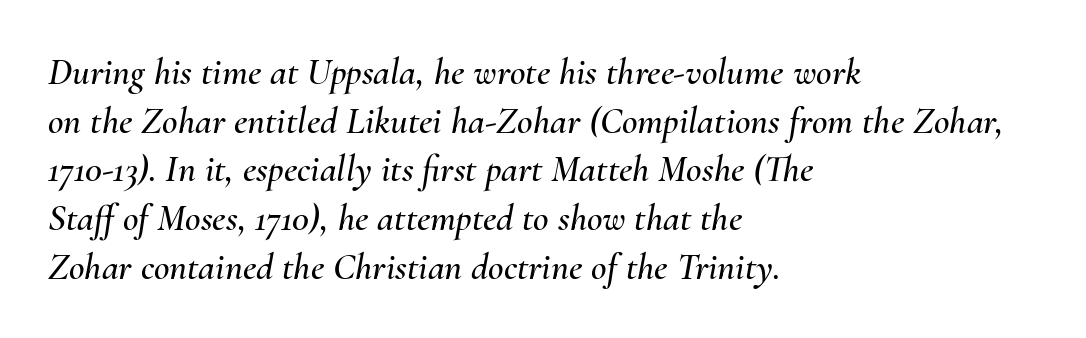
Words float on clear page, feet unadorned. The space between consecutive lines is moderate. The face used here is proportionally spaced, like ordinary book or web type. Inter-character spacing is left at the font's built-in metrics. Yep, that's italic — everything's leaning.
